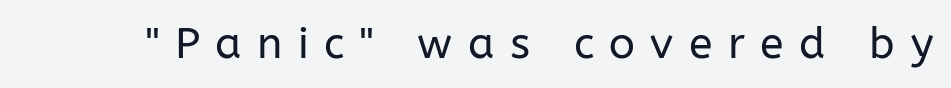
The image shows 43 px regular-weight sans-serif type, upright; set unusually wide letter spacing (+0.36 em), not underlined; low stroke contrast and a medium x-height.
